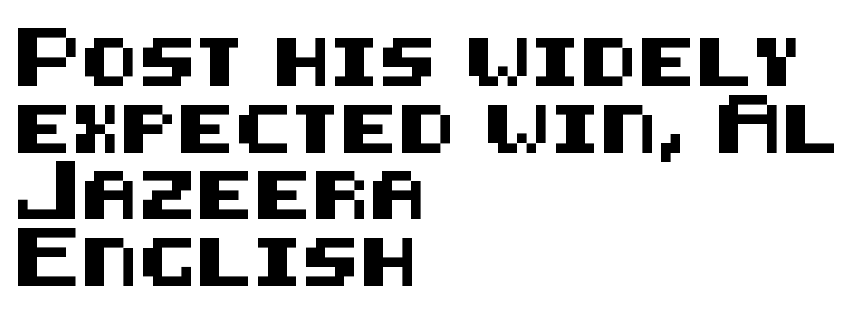
{"serif": "no", "italic": "no", "width": "normal", "stroke_contrast": "medium", "x_height": "large", "underline": "no", "align": "left", "line_spacing": "normal", "line_spacing_ratio": 1.39, "letter_spacing": "normal", "letter_spacing_em": 0.0, "glyph_px": 48}
